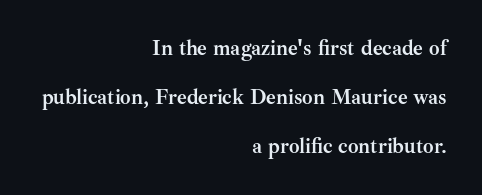
{"italic": "no", "bold": "yes", "underline": "no", "align": "right", "line_spacing": "loose", "line_spacing_ratio": 2.33, "letter_spacing": "normal", "letter_spacing_em": 0.0, "glyph_px": 21}
